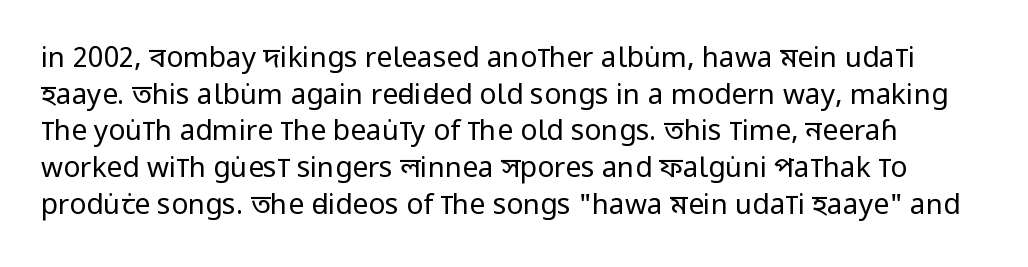
{"serif": "no", "italic": "no", "bold": "no", "weight": "regular", "width": "condensed", "stroke_contrast": "low", "x_height": "large", "monospaced": "no", "underline": "no", "line_spacing": "normal", "line_spacing_ratio": 1.31, "letter_spacing": "normal", "letter_spacing_em": 0.0, "glyph_px": 28}
